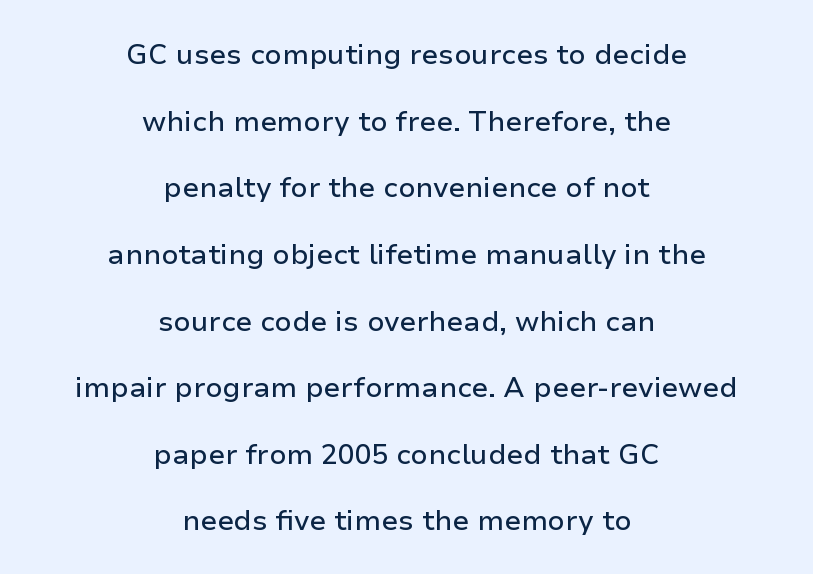
{"serif": "no", "italic": "no", "width": "normal", "stroke_contrast": "low", "x_height": "medium", "monospaced": "no", "underline": "no", "align": "center", "line_spacing": "loose", "line_spacing_ratio": 2.38, "letter_spacing": "normal", "letter_spacing_em": 0.0, "glyph_px": 28}
